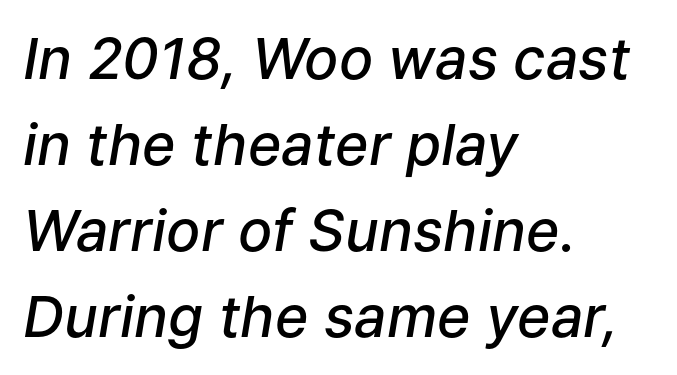
{"italic": "yes", "lean": "right", "slant_degrees": 9, "bold": "semi", "weight": "semibold", "width": "normal", "stroke_contrast": "low", "x_height": "medium", "monospaced": "no", "underline": "no", "align": "left", "line_spacing": "normal", "line_spacing_ratio": 1.51, "letter_spacing": "normal", "letter_spacing_em": 0.0, "glyph_px": 57}
